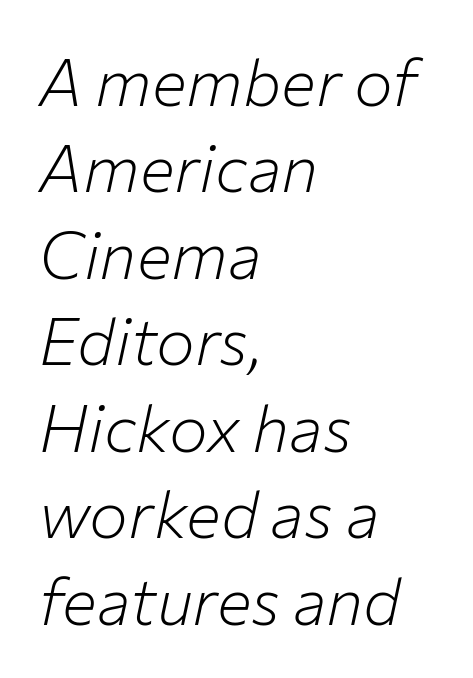
The image shows 65 px light type, italic (leaning right); set left-aligned, normal line spacing (1.33x), normal letter spacing, not underlined; low stroke contrast and a medium x-height.
